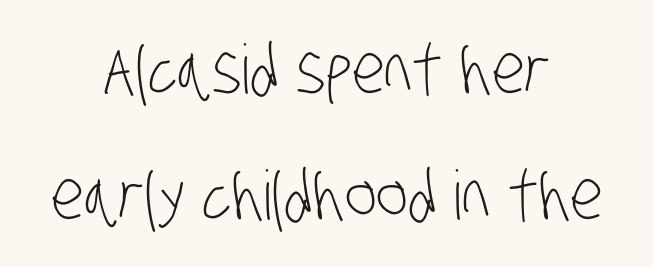
Q: Is the text bold? A: No.
Q: Is the typeface a serif or a sans-serif typeface? A: Sans-serif.
Q: Is the text underlined? A: No.
Q: How is the paragraph aligned? A: Centered.
Q: Is the spacing between letters normal or unusually wide? A: Normal.
Q: Width (condensed, normal, or wide)? A: Condensed.
Q: Stroke contrast? A: Low.
Q: x-height? A: Large.
Q: Monospaced? A: No.
